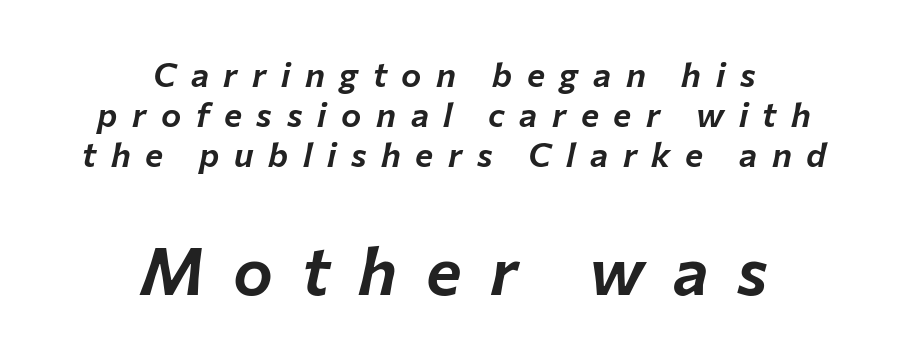
Q: Is the text italic (slanted)? A: Yes, it leans right by about 12 degrees.
Q: Is the text underlined? A: No.
Q: How is the paragraph aligned? A: Centered.
Q: Is the spacing between letters normal or unusually wide? A: Unusually wide.
Q: Which block of text is set in a larger size, the first (top) or the second (bottom)? A: The second (bottom) one.
Q: Width (condensed, normal, or wide)? A: Normal.
Q: Stroke contrast? A: Low.
Q: x-height? A: Medium.
Q: Monospaced? A: No.
